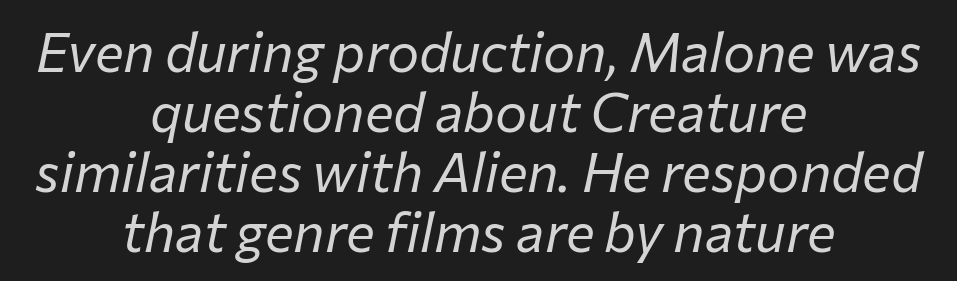
Interline gaps are noticeably narrow in this sample. Compared with ordinary roman type, these characters are visibly tilted. One-word summary of the alignment: center. Clear beneath every line of the passage. Stroke mass is kept to a normal reading level or below.
